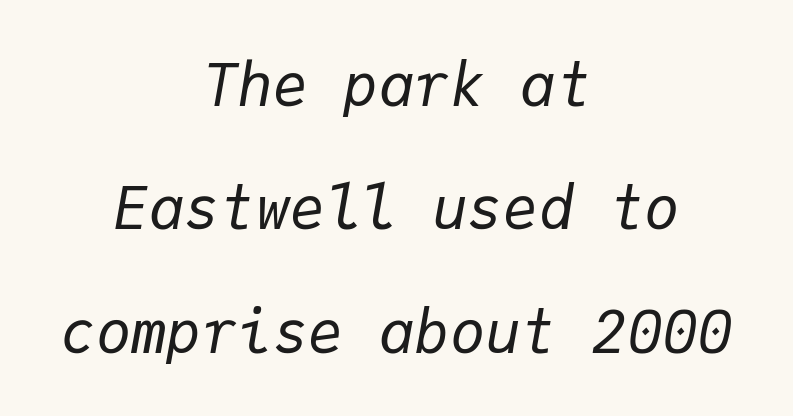
The vertical gap from one line to the next is large. The lines are quadded center. These lines keep a tight, regular rhythm from letter to letter. Quick note: italic.
